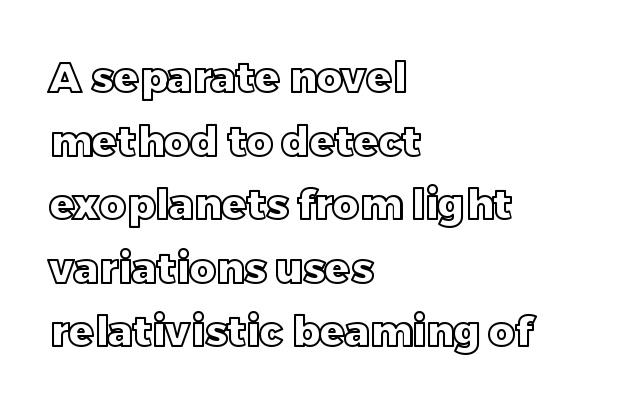
The image shows 41 px text type, upright; set left-aligned, normal line spacing (1.55x), normal letter spacing, not underlined; a large x-height.
